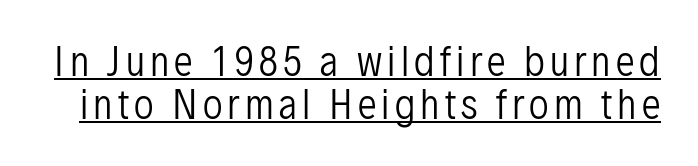
Q: Is the text bold? A: No.
Q: Is the text italic (slanted)? A: No, it is upright.
Q: Is the typeface a serif or a sans-serif typeface? A: Sans-serif.
Q: Is the text underlined? A: Yes.
Q: Is the spacing between lines tight, normal or loose? A: Tight.
Q: Width (condensed, normal, or wide)? A: Condensed.
Q: Stroke contrast? A: Low.
Q: x-height? A: Medium.
Q: Monospaced? A: No.
